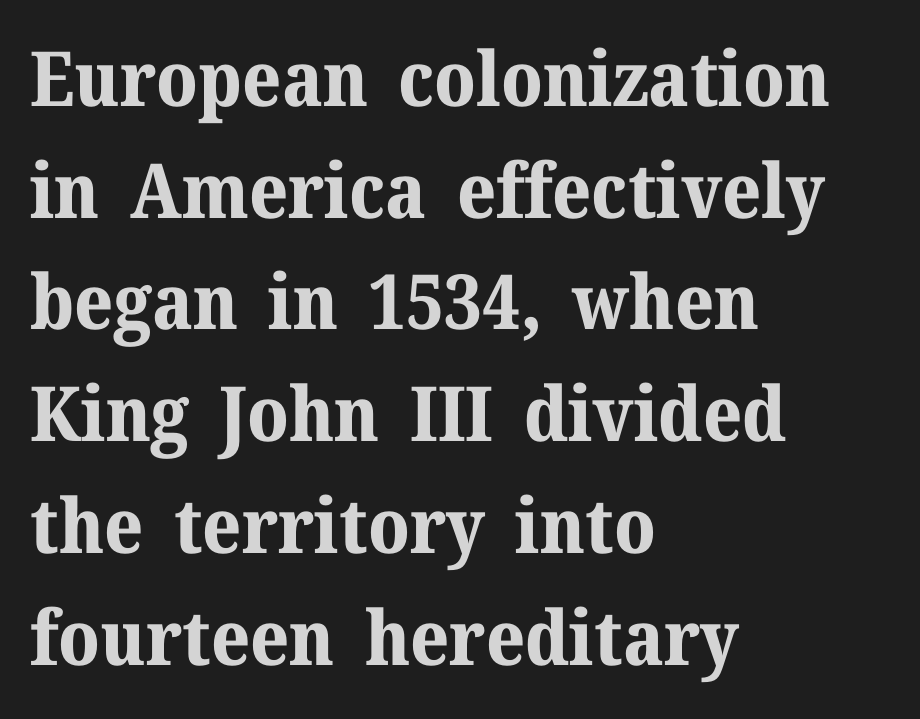
{"serif": "yes", "italic": "no", "bold": "yes", "weight": "bold", "width": "normal", "stroke_contrast": "medium", "x_height": "medium", "monospaced": "no", "underline": "no", "align": "left", "line_spacing": "normal", "line_spacing_ratio": 1.47, "letter_spacing": "normal", "letter_spacing_em": 0.0, "glyph_px": 76}
